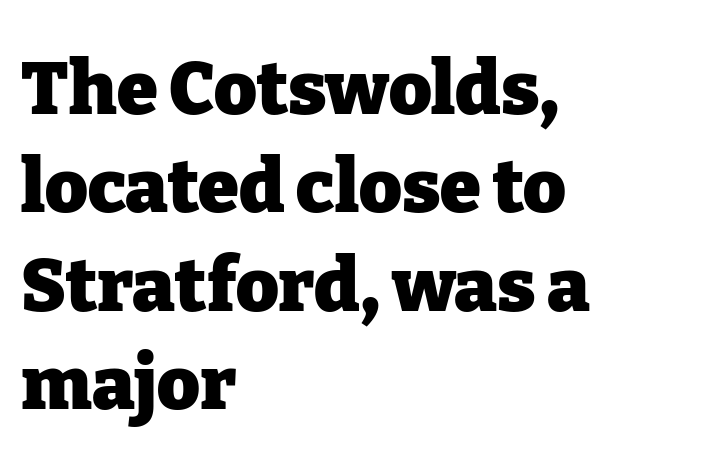
The image shows 74 px heavy serif type, upright; set left-aligned, normal line spacing (1.33x), normal letter spacing, not underlined; low stroke contrast and a medium x-height.
